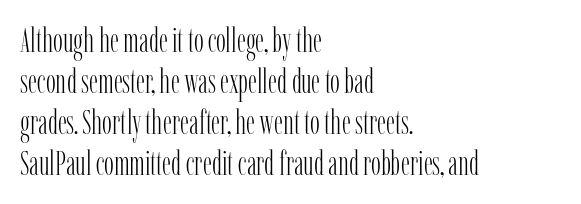
Q: Is the text bold? A: No.
Q: Is the text italic (slanted)? A: No, it is upright.
Q: Is the typeface a serif or a sans-serif typeface? A: Serif.
Q: Is the text underlined? A: No.
Q: How is the paragraph aligned? A: Left-aligned.
Q: Is the spacing between letters normal or unusually wide? A: Normal.
Q: Width (condensed, normal, or wide)? A: Condensed.
Q: Stroke contrast? A: Low.
Q: x-height? A: Medium.
Q: Monospaced? A: No.
